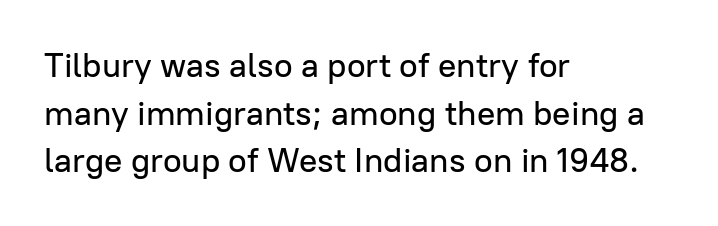
The image shows 34 px sans-serif type, upright; set left-aligned, normal line spacing (1.4x), normal letter spacing, not underlined; low stroke contrast and a medium x-height.
